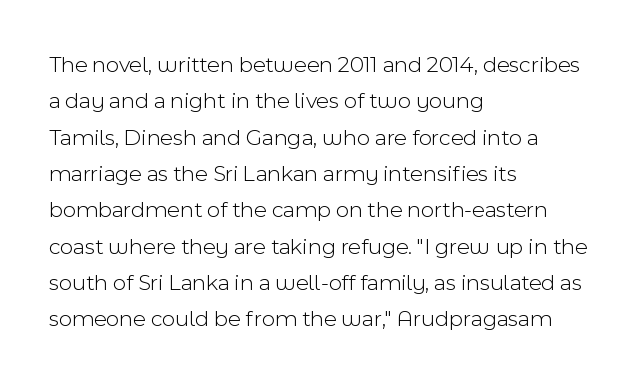
The image shows 23 px text type, upright; set left-aligned, normal line spacing (1.58x), normal letter spacing, not underlined.
